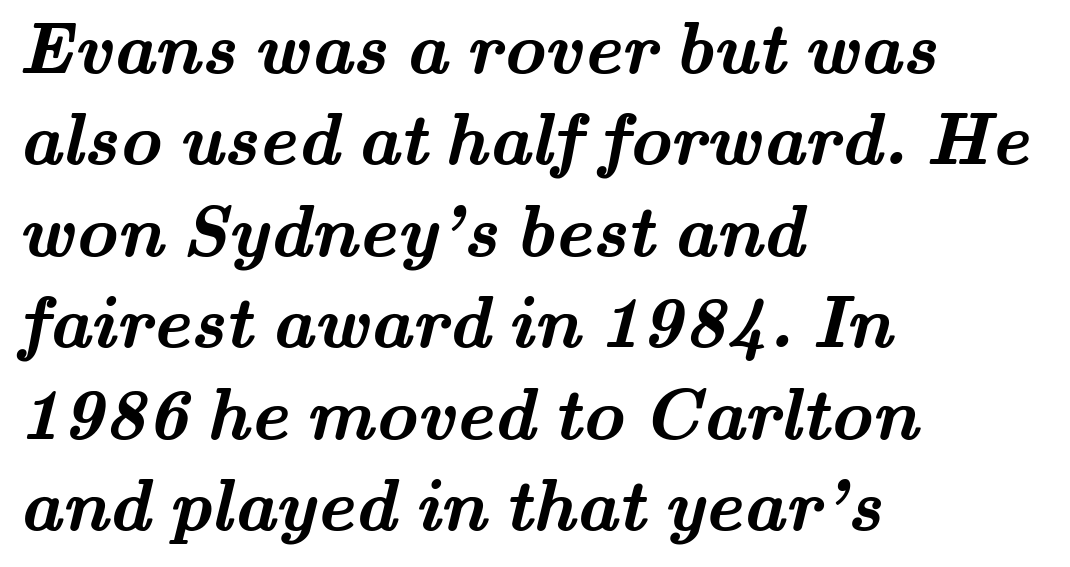
Q: Is the text bold? A: Yes.
Q: Is the typeface a serif or a sans-serif typeface? A: Serif.
Q: Is the text underlined? A: No.
Q: How is the paragraph aligned? A: Left-aligned.
Q: Is the spacing between letters normal or unusually wide? A: Normal.
Q: Is the spacing between lines tight, normal or loose? A: Normal.
Q: Width (condensed, normal, or wide)? A: Wide.
Q: Stroke contrast? A: Medium.
Q: x-height? A: Small.
Q: Monospaced? A: No.
